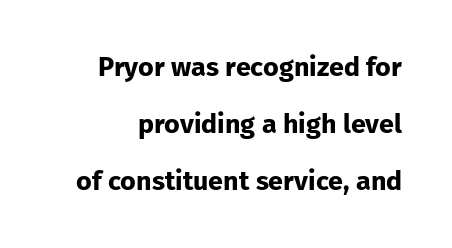
Q: Is the text bold? A: Yes.
Q: Is the text italic (slanted)? A: No, it is upright.
Q: Is the text underlined? A: No.
Q: Is the spacing between letters normal or unusually wide? A: Normal.
Q: Is the spacing between lines tight, normal or loose? A: Loose.
